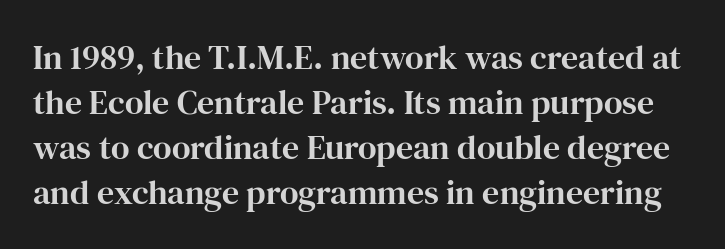
Q: Is the text italic (slanted)? A: No, it is upright.
Q: Is the typeface a serif or a sans-serif typeface? A: Serif.
Q: Is the text underlined? A: No.
Q: Is the spacing between letters normal or unusually wide? A: Normal.
Q: Is the spacing between lines tight, normal or loose? A: Normal.
Q: Width (condensed, normal, or wide)? A: Normal.
Q: Stroke contrast? A: High.
Q: x-height? A: Medium.
Q: Monospaced? A: No.
